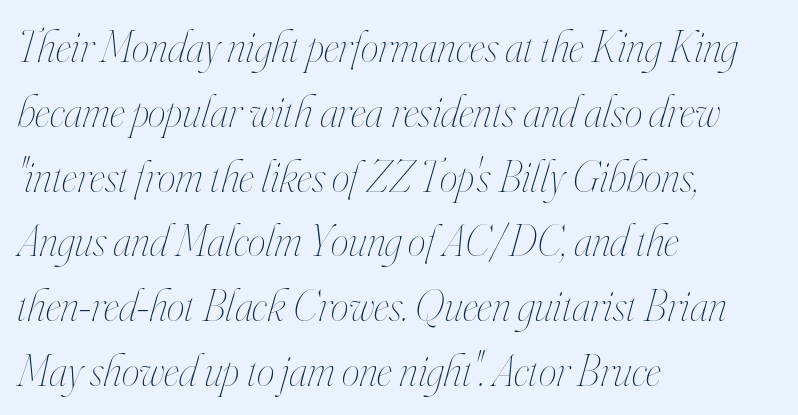
Q: Is the text bold? A: No.
Q: Is the text italic (slanted)? A: Yes, it leans right by about 16 degrees.
Q: Is the text underlined? A: No.
Q: How is the paragraph aligned? A: Left-aligned.
Q: Is the spacing between letters normal or unusually wide? A: Normal.
Q: Is the spacing between lines tight, normal or loose? A: Normal.
Q: Width (condensed, normal, or wide)? A: Condensed.
Q: Stroke contrast? A: High.
Q: x-height? A: Small.
Q: Monospaced? A: No.
